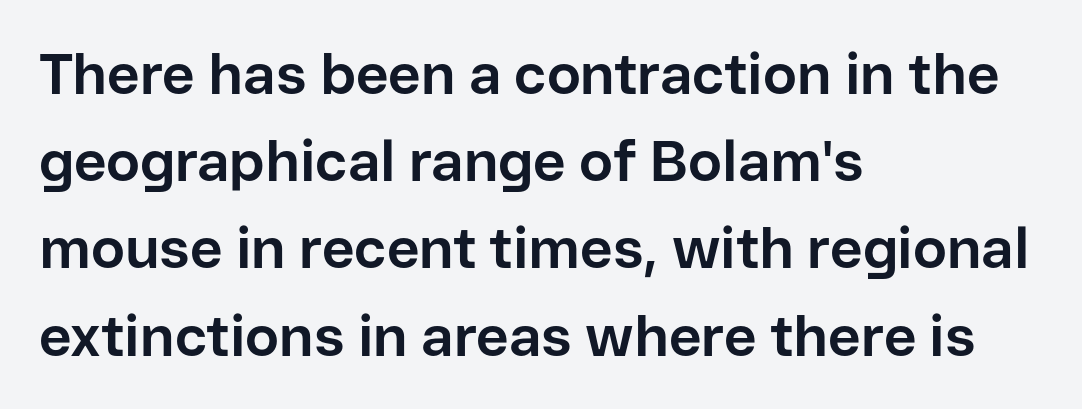
The image shows 57 px bold sans-serif type, upright; set left-aligned, normal line spacing (1.53x), normal letter spacing, not underlined; low stroke contrast and a medium x-height.
